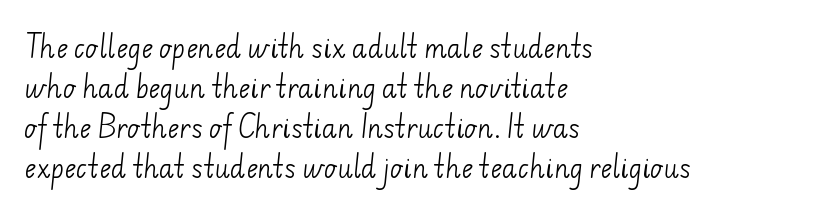
Baseline-to-baseline distance is the conventional proportion of letter height. One-word summary of the alignment: left. Look at the tracking — it's just the regular setting, nothing added. The space beneath each line is pristine and unruled. The passage shown is not bold in any degree.
